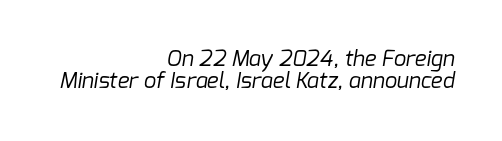
{"bold": "no", "underline": "no", "align": "right", "line_spacing": "tight", "line_spacing_ratio": 1.0, "letter_spacing": "normal", "letter_spacing_em": 0.0, "glyph_px": 22}
